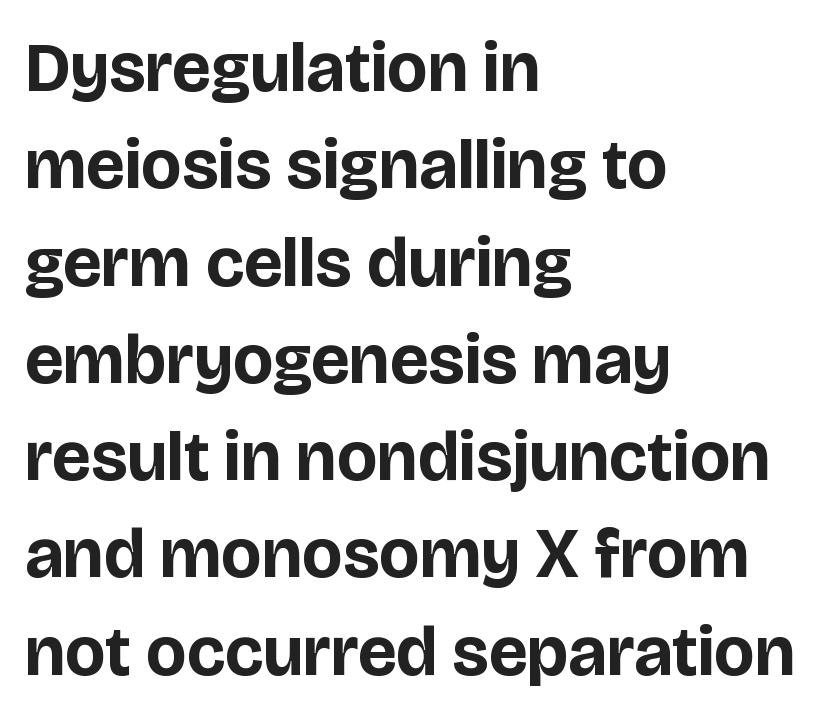
{"serif": "no", "italic": "no", "bold": "yes", "weight": "bold", "width": "normal", "stroke_contrast": "low", "x_height": "large", "monospaced": "no", "underline": "no", "align": "left", "line_spacing": "normal", "line_spacing_ratio": 1.39, "letter_spacing": "normal", "letter_spacing_em": 0.0, "glyph_px": 70}
